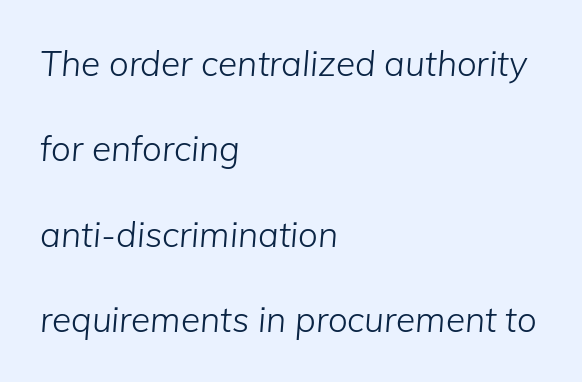
Varying glyph widths throughout — classic text-font behaviour. No chunkiness to these letters — they're not bold. Horizontal alignment here is leftward, the default for most running prose. Words appear dense and cohesive because spacing is normal.
